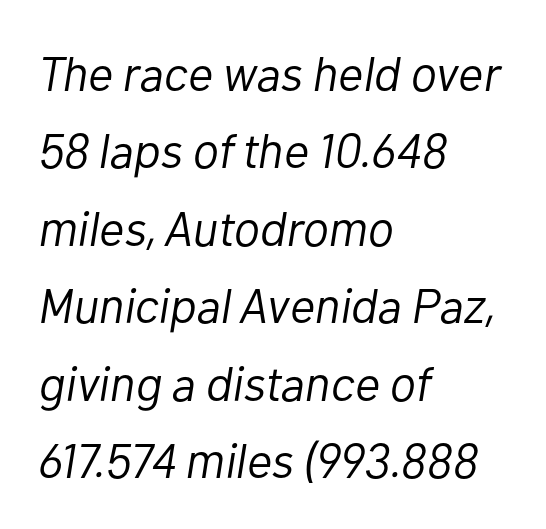
{"italic": "yes", "lean": "right", "slant_degrees": 10, "bold": "no", "weight": "light", "width": "normal", "stroke_contrast": "low", "x_height": "medium", "monospaced": "no", "underline": "no", "align": "left", "line_spacing": "normal", "line_spacing_ratio": 1.58, "letter_spacing": "normal", "letter_spacing_em": 0.0, "glyph_px": 49}
